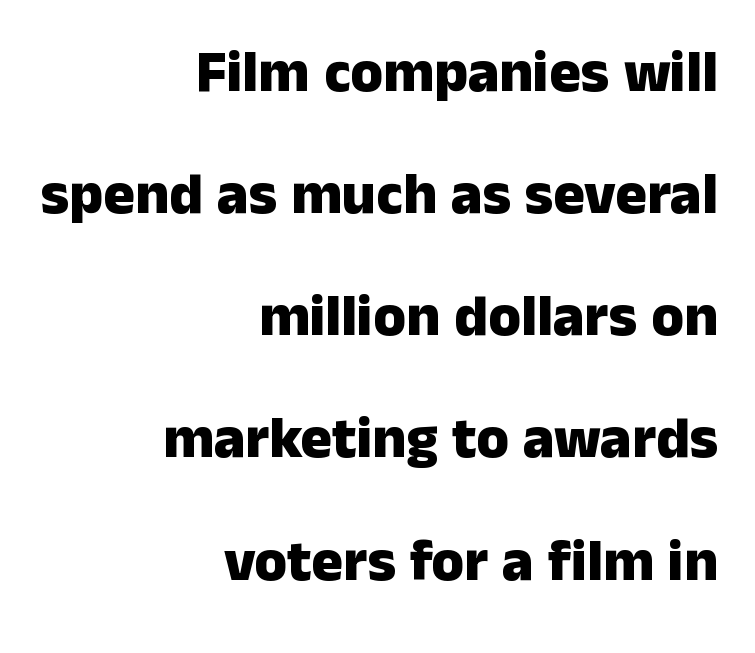
The image shows 59 px heavy sans-serif type, upright; set right-aligned, loose line spacing (2.07x), normal letter spacing, not underlined; low stroke contrast and a medium x-height.
